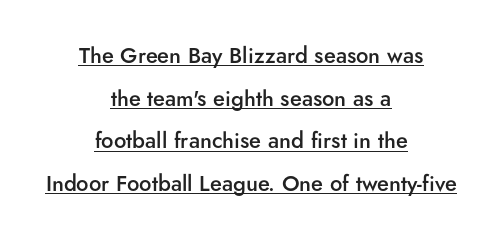
The image shows 22 px text type, upright; set centered, loose line spacing (1.94x), normal letter spacing, underlined.
